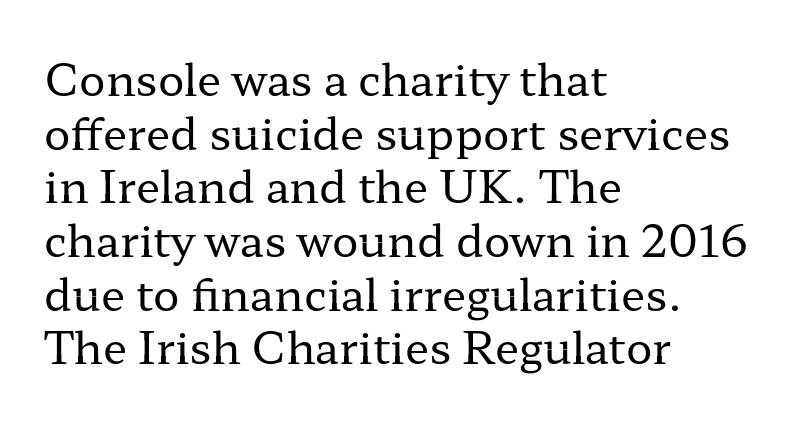
Q: Is the text bold? A: No.
Q: Is the text italic (slanted)? A: No, it is upright.
Q: Is the typeface a serif or a sans-serif typeface? A: Serif.
Q: Is the text underlined? A: No.
Q: How is the paragraph aligned? A: Left-aligned.
Q: Is the spacing between letters normal or unusually wide? A: Normal.
Q: Width (condensed, normal, or wide)? A: Wide.
Q: Stroke contrast? A: Low.
Q: x-height? A: Medium.
Q: Monospaced? A: No.
